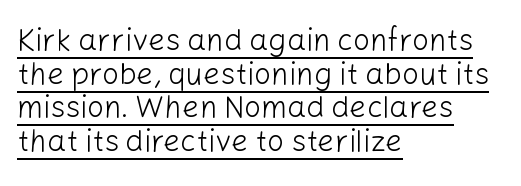
{"serif": "no", "italic": "no", "bold": "no", "weight": "light", "width": "normal", "stroke_contrast": "low", "x_height": "medium", "monospaced": "no", "underline": "yes", "align": "left", "line_spacing": "tight", "line_spacing_ratio": 1.12, "letter_spacing": "normal", "letter_spacing_em": 0.0, "glyph_px": 30}
